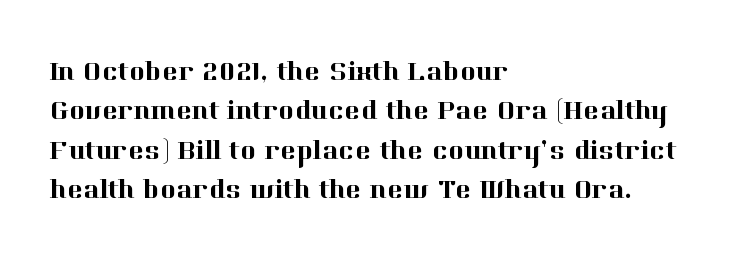
The image shows 27 px text type, upright; set left-aligned, normal line spacing (1.46x), normal letter spacing, not underlined.
